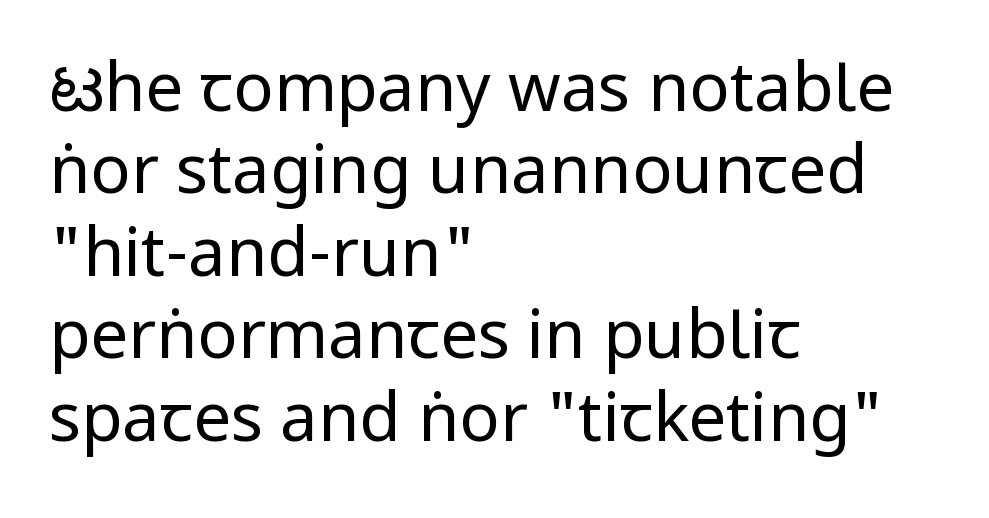
Rendered with straight, roman letterforms. The rendering keeps characters at their native spacing. The font is comparable to plain body text, perhaps lighter. Which margin do the lines hug? The left one — the right edge is uneven.
